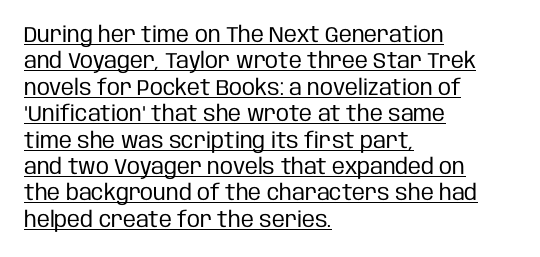
The passage shown has conventional tracking throughout. These glyphs show unthickened strokes, regular width or finer. All the whitespace from short lines collects on the right. When letters stand straight like this, we call the style roman or upright. Students, observe the line beneath the letters — that is underlining.
